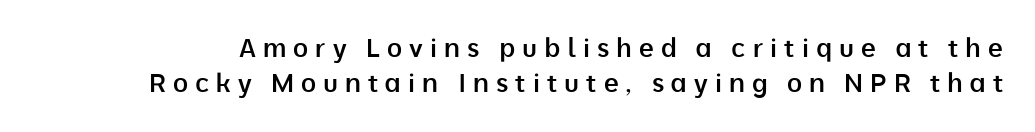
Q: Is the text bold? A: Semi-bold.
Q: Is the text italic (slanted)? A: No, it is upright.
Q: Is the text underlined? A: No.
Q: Is the spacing between letters normal or unusually wide? A: Unusually wide.
Q: Is the spacing between lines tight, normal or loose? A: Normal.
